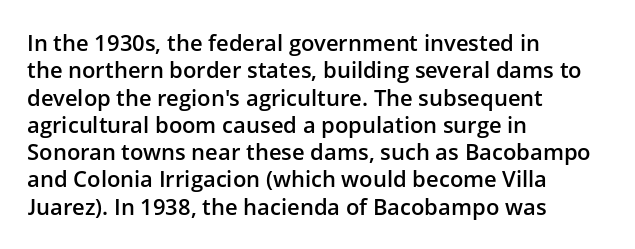
Q: Is the text bold? A: Semi-bold.
Q: Is the text italic (slanted)? A: No, it is upright.
Q: Is the text underlined? A: No.
Q: How is the paragraph aligned? A: Left-aligned.
Q: Is the spacing between letters normal or unusually wide? A: Normal.
